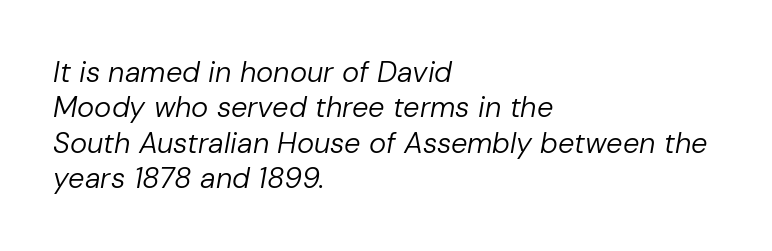
The image shows 29 px regular-weight type, italic (leaning right); set left-aligned, line spacing 1.22x, normal letter spacing, not underlined; low stroke contrast and a medium x-height.
